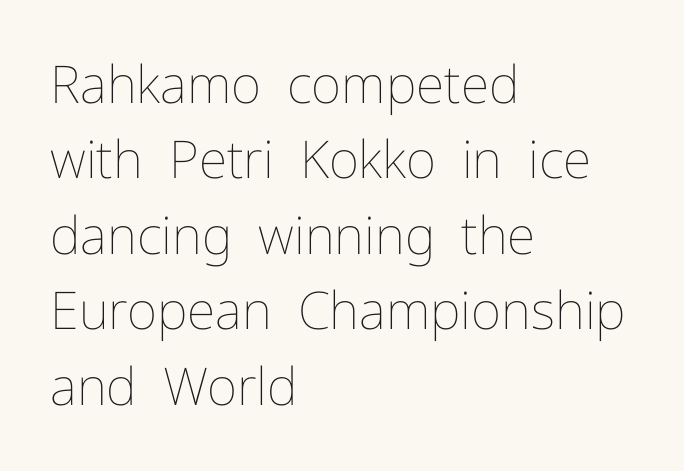
{"italic": "no", "bold": "no", "weight": "thin", "width": "normal", "stroke_contrast": "low", "x_height": "medium", "monospaced": "no", "underline": "no", "align": "left", "line_spacing": "normal", "line_spacing_ratio": 1.45, "letter_spacing": "normal", "letter_spacing_em": 0.0, "glyph_px": 52}
